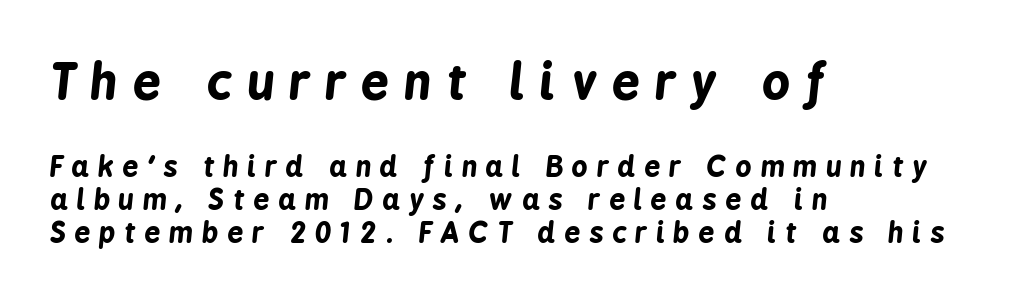
Q: Is the text bold? A: Yes.
Q: Is the text italic (slanted)? A: Yes, it leans right by about 6 degrees.
Q: Is the text underlined? A: No.
Q: How is the paragraph aligned? A: Left-aligned.
Q: Is the spacing between letters normal or unusually wide? A: Unusually wide.
Q: Which block of text is set in a larger size, the first (top) or the second (bottom)? A: The first (top) one.
Q: Width (condensed, normal, or wide)? A: Condensed.
Q: Stroke contrast? A: Low.
Q: x-height? A: Medium.
Q: Monospaced? A: No.
